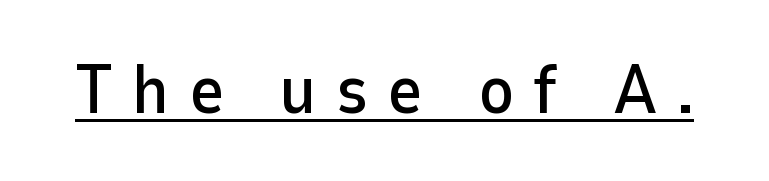
Ordinary non-slanted type is in use. Nope, no serifs anywhere on these letters. Does extra space separate the letters? Yes, quite a lot of it. A typesetter would call this proportional, since set widths differ per character. The words here are underlined.
